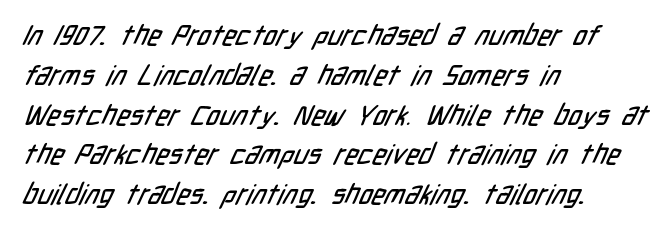
Q: Is the typeface a serif or a sans-serif typeface? A: Sans-serif.
Q: Is the text underlined? A: No.
Q: How is the paragraph aligned? A: Left-aligned.
Q: Is the spacing between letters normal or unusually wide? A: Normal.
Q: Is the spacing between lines tight, normal or loose? A: Normal.
Q: Width (condensed, normal, or wide)? A: Condensed.
Q: Stroke contrast? A: Low.
Q: x-height? A: Medium.
Q: Monospaced? A: No.
